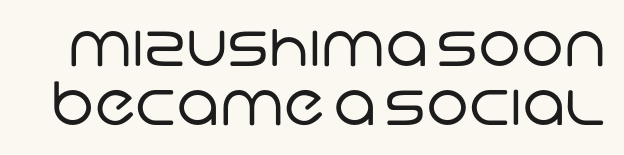
The rendering uses a small line-height, squeezing the rows. Regarding serifs, this sample does without them. Counters stay open thanks to moderate or lighter strokes. The rendering uses natural spacing where letterforms have individual widths. The letters sit at their default tracking, neither squeezed nor spread.
